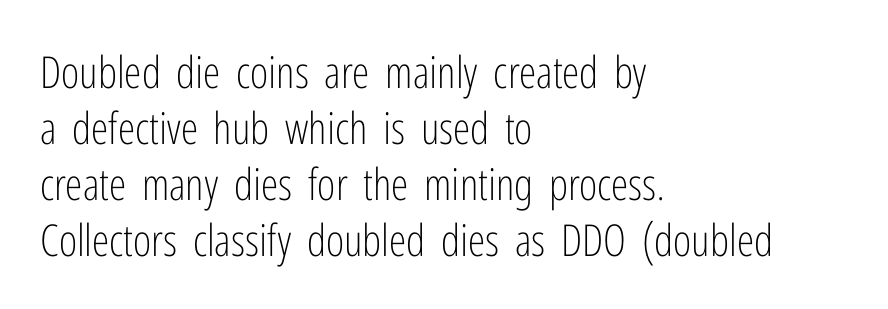
Q: Is the text bold? A: No.
Q: Is the text italic (slanted)? A: No, it is upright.
Q: Is the typeface a serif or a sans-serif typeface? A: Sans-serif.
Q: Is the text underlined? A: No.
Q: How is the paragraph aligned? A: Left-aligned.
Q: Is the spacing between letters normal or unusually wide? A: Normal.
Q: Is the spacing between lines tight, normal or loose? A: Normal.
Q: Width (condensed, normal, or wide)? A: Condensed.
Q: Stroke contrast? A: Low.
Q: x-height? A: Medium.
Q: Monospaced? A: No.
